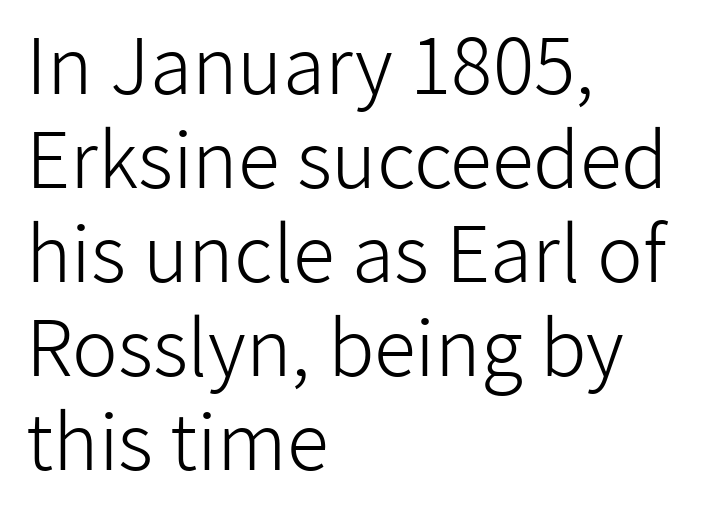
The image shows 77 px light sans-serif type, upright; set left-aligned, line spacing 1.22x, normal letter spacing, not underlined; low stroke contrast and a medium x-height.
